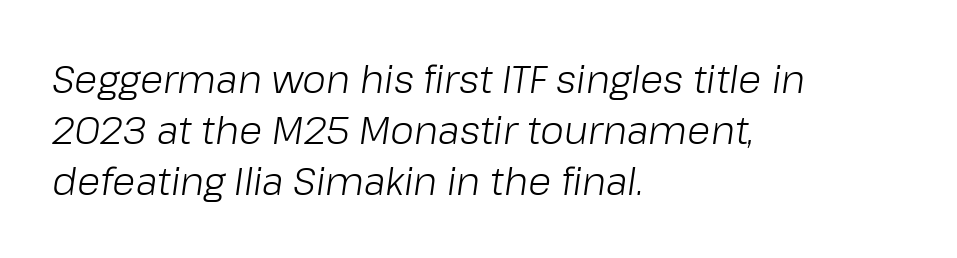
Q: Is the text bold? A: No.
Q: Is the text italic (slanted)? A: Yes, it leans right by about 8 degrees.
Q: Is the text underlined? A: No.
Q: How is the paragraph aligned? A: Left-aligned.
Q: Is the spacing between letters normal or unusually wide? A: Normal.
Q: Is the spacing between lines tight, normal or loose? A: Normal.
Q: Width (condensed, normal, or wide)? A: Normal.
Q: Stroke contrast? A: Low.
Q: x-height? A: Medium.
Q: Monospaced? A: No.
